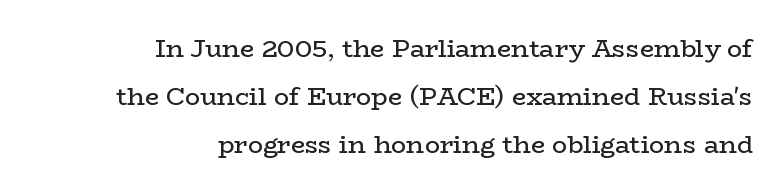
Q: Is the text bold? A: No.
Q: Is the text italic (slanted)? A: No, it is upright.
Q: Is the text underlined? A: No.
Q: How is the paragraph aligned? A: Right-aligned.
Q: Is the spacing between letters normal or unusually wide? A: Normal.
Q: Is the spacing between lines tight, normal or loose? A: Loose.
